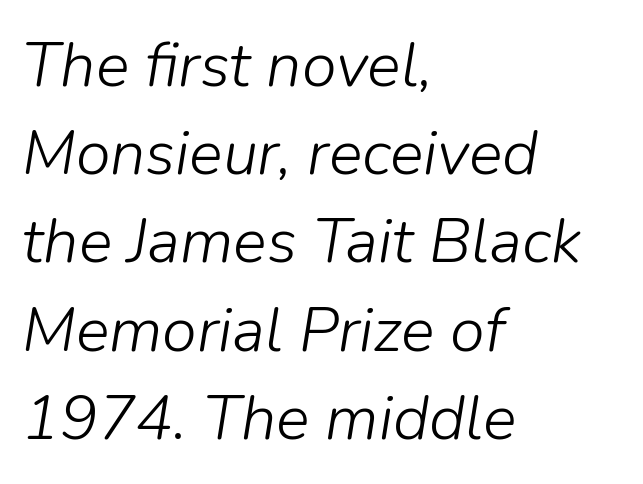
{"italic": "yes", "lean": "right", "slant_degrees": 9, "bold": "no", "weight": "light", "width": "normal", "stroke_contrast": "low", "x_height": "medium", "monospaced": "no", "underline": "no", "align": "left", "line_spacing": "normal", "line_spacing_ratio": 1.4, "letter_spacing": "normal", "letter_spacing_em": 0.0, "glyph_px": 63}
